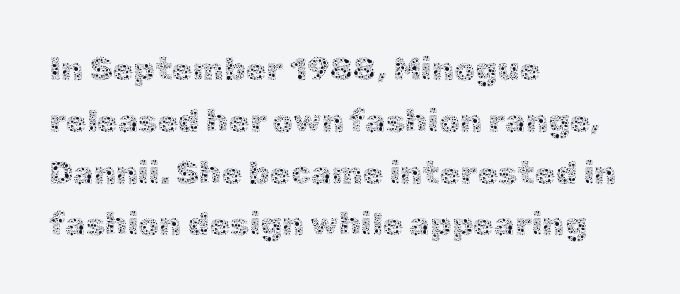
Q: Is the text bold? A: No.
Q: Is the text italic (slanted)? A: No, it is upright.
Q: Is the text underlined? A: No.
Q: How is the paragraph aligned? A: Left-aligned.
Q: Is the spacing between letters normal or unusually wide? A: Normal.
Q: Is the spacing between lines tight, normal or loose? A: Normal.
Q: Width (condensed, normal, or wide)? A: Normal.
Q: x-height? A: Medium.
Q: Monospaced? A: No.
